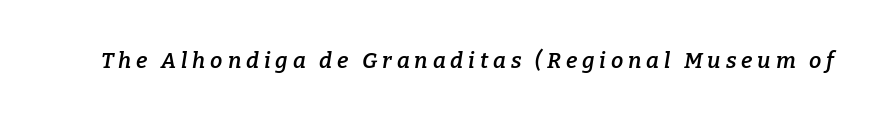
The whole block is typeset with a tilt. Strokes here are thickened, but only to semibold level. Just letters on the line, the space beneath them empty. Letter spacing: wide.
